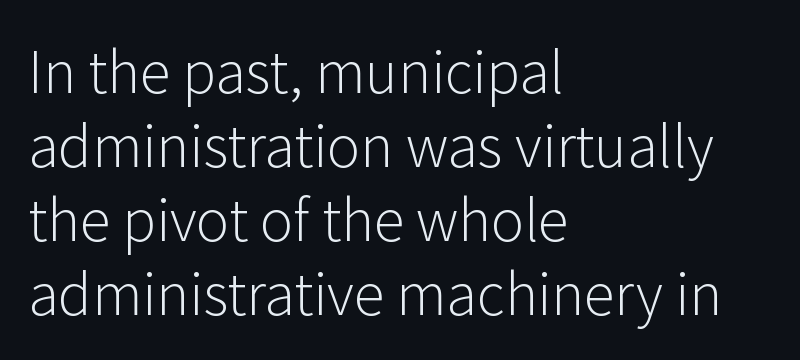
{"serif": "no", "italic": "no", "bold": "no", "weight": "light", "width": "normal", "stroke_contrast": "low", "x_height": "medium", "monospaced": "no", "underline": "no", "align": "left", "line_spacing": "normal", "line_spacing_ratio": 1.32, "letter_spacing": "normal", "letter_spacing_em": 0.0, "glyph_px": 56}
